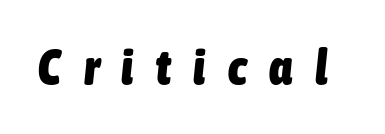
These lines were composed using italics. Do the characters align in a grid? No, the font is proportional. The tracking reads as deliberately expanded to a designer's eye. The space directly below the letters is spotless. Heavy-handed strokes throughout: this text is bold.
